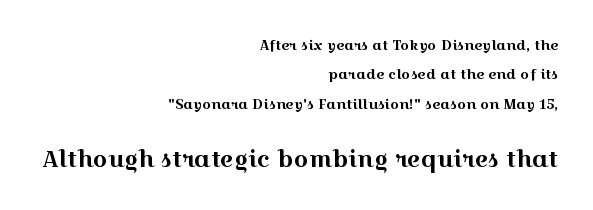
Q: Is the text italic (slanted)? A: No, it is upright.
Q: Is the text underlined? A: No.
Q: How is the paragraph aligned? A: Right-aligned.
Q: Is the spacing between letters normal or unusually wide? A: Normal.
Q: Is the spacing between lines tight, normal or loose? A: Loose.
Q: Which block of text is set in a larger size, the first (top) or the second (bottom)? A: The second (bottom) one.
